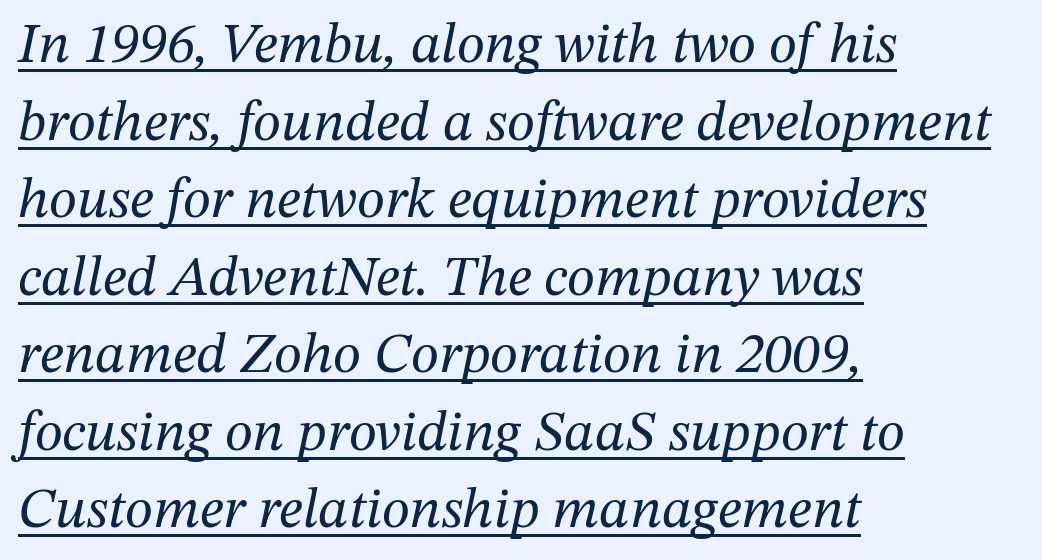
The image shows 57 px regular-weight serif type, italic (leaning right); set left-aligned, normal line spacing (1.36x), normal letter spacing, underlined; medium stroke contrast and a medium x-height.
